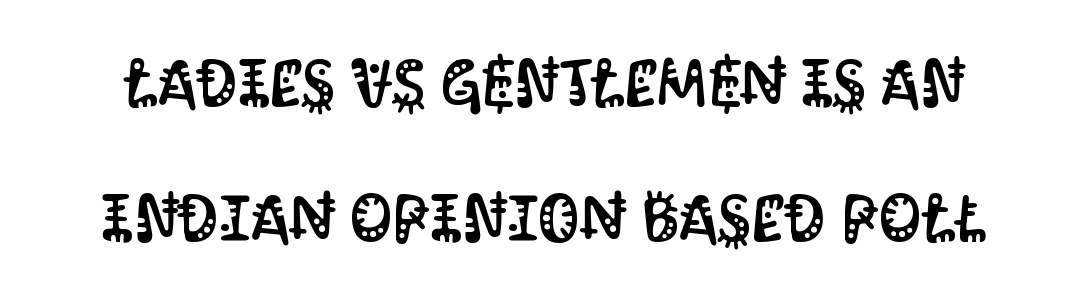
{"serif": "no", "italic": "no", "width": "condensed", "stroke_contrast": "medium", "x_height": "large", "monospaced": "no", "underline": "no", "line_spacing": "loose", "line_spacing_ratio": 2.01, "letter_spacing": "normal", "letter_spacing_em": 0.0, "glyph_px": 67}
